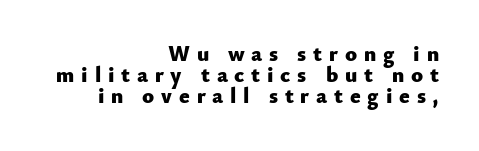
Short note: letters widely spaced. Vertical spacing — tight. Glance below the letters and you will spot only blank space. If you drew a line through each stem, it would be perfectly vertical. Typographic density is high because the face is bold. If you drew a ruler down the right edge, every line would touch it.
